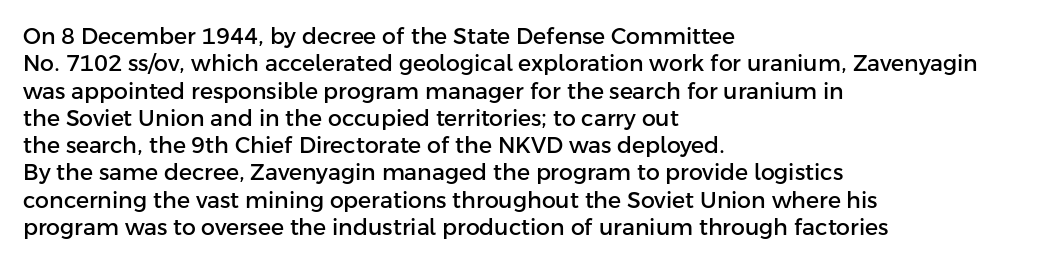
The lines are quadded left. Bare-footed words on every line. Notice how the stems are strictly vertical — no italics here. The gaps between neighbouring characters are ordinary and unremarkable.
